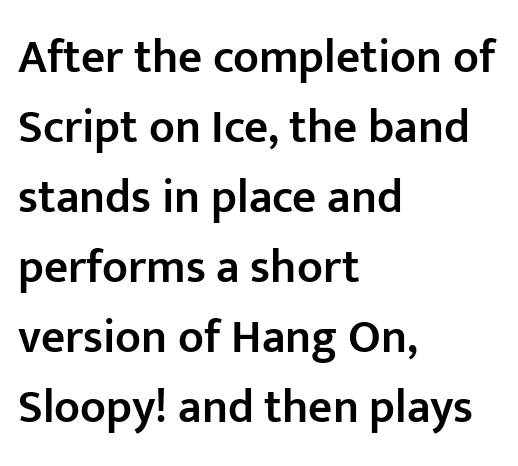
{"serif": "no", "italic": "no", "bold": "semi", "weight": "semibold", "width": "normal", "stroke_contrast": "low", "x_height": "medium", "monospaced": "no", "underline": "no", "align": "left", "line_spacing": "normal", "line_spacing_ratio": 1.49, "letter_spacing": "normal", "letter_spacing_em": 0.0, "glyph_px": 47}
